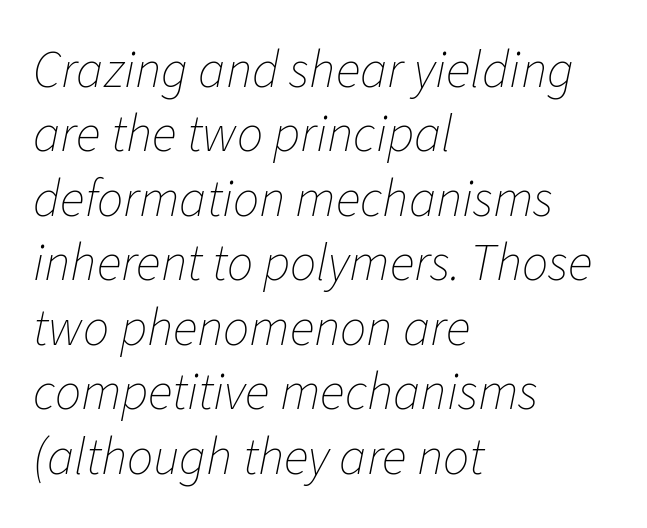
This sample has the flowing, uneven cadence of proportional lettering. The passage is arranged the way most books set body copy — flush left. The passage shown is not bold in any degree. Unmarked baselines from the first word to the last.
